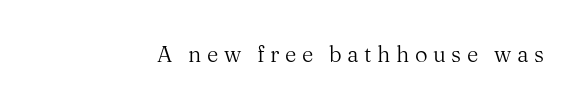
{"italic": "no", "bold": "no", "underline": "no", "letter_spacing": "wide", "letter_spacing_em": 0.25, "glyph_px": 22}
